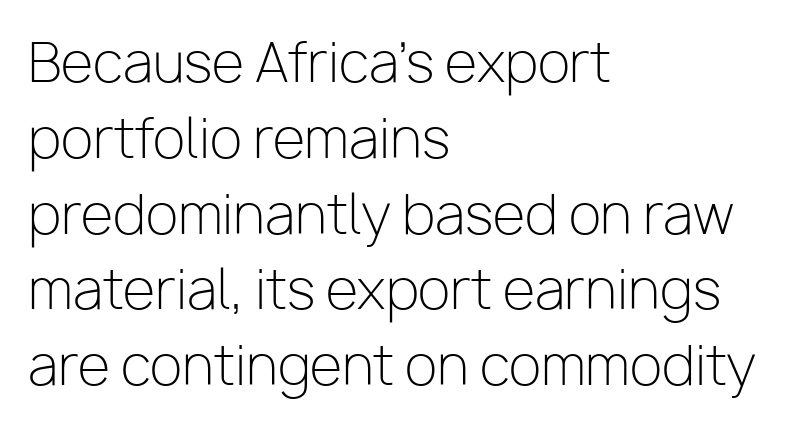
No heavy texture on the line: the type isn't bold. Does the leading feel generous? No, just average. Every row of glyphs begins at an identical x-position on the left. Is this a fixed-width face? No — the glyphs have proportional, varying widths. Look at the tracking — it's just the regular setting, nothing added.
